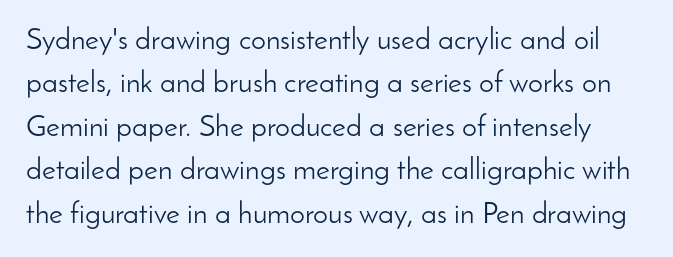
The image shows 30 px light sans-serif type, upright; set normal line spacing (1.45x), normal letter spacing, not underlined; low stroke contrast and a small x-height.
